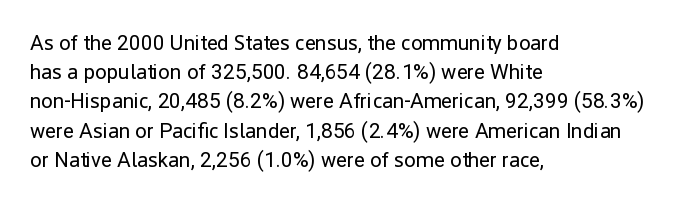
The image shows 21 px text type, upright; set left-aligned, normal line spacing (1.39x), normal letter spacing, not underlined.
